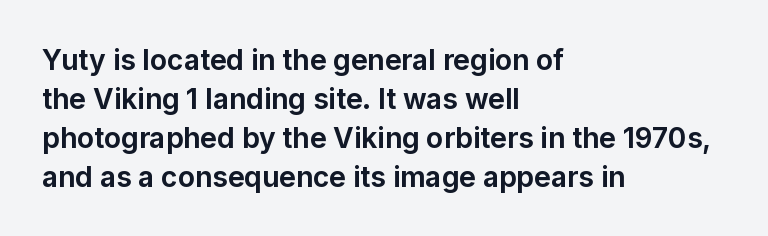
Q: Is the text bold? A: Yes.
Q: Is the text italic (slanted)? A: No, it is upright.
Q: Is the typeface a serif or a sans-serif typeface? A: Sans-serif.
Q: Is the text underlined? A: No.
Q: How is the paragraph aligned? A: Left-aligned.
Q: Is the spacing between letters normal or unusually wide? A: Normal.
Q: Is the spacing between lines tight, normal or loose? A: Normal.
Q: Width (condensed, normal, or wide)? A: Normal.
Q: Stroke contrast? A: Low.
Q: x-height? A: Medium.
Q: Monospaced? A: No.
